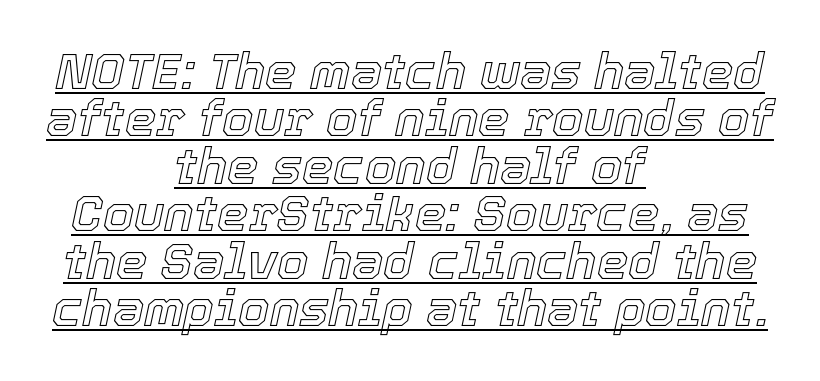
{"italic": "yes", "lean": "right", "slant_degrees": 12, "width": "normal", "x_height": "medium", "monospaced": "no", "underline": "yes", "align": "center", "line_spacing": "tight", "line_spacing_ratio": 0.95, "letter_spacing": "normal", "letter_spacing_em": 0.0, "glyph_px": 50}
